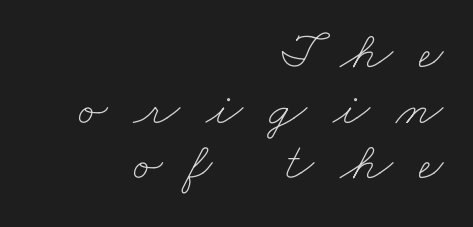
{"bold": "no", "weight": "thin", "width": "wide", "stroke_contrast": "low", "x_height": "small", "monospaced": "no", "underline": "no", "align": "right", "line_spacing": "tight", "line_spacing_ratio": 1.03, "letter_spacing": "wide", "letter_spacing_em": 0.48, "glyph_px": 54}
